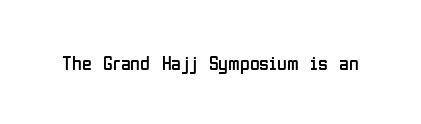
Posture: upright roman. Short note: letters normally spaced. The weight would be labelled regular, book, light, or lighter still. Lines of text with bare space underneath.
